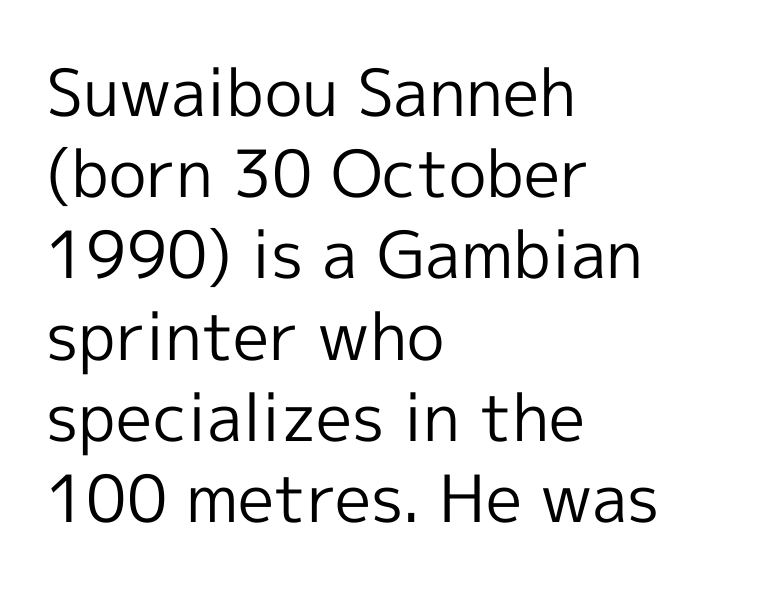
{"serif": "no", "italic": "no", "bold": "no", "weight": "regular", "width": "normal", "x_height": "medium", "monospaced": "no", "underline": "no", "align": "left", "line_spacing": "normal", "line_spacing_ratio": 1.25, "letter_spacing": "normal", "letter_spacing_em": 0.0, "glyph_px": 65}
